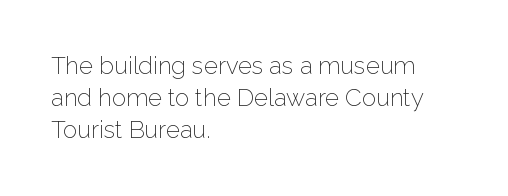
{"italic": "no", "bold": "no", "underline": "no", "align": "left", "line_spacing": "normal", "line_spacing_ratio": 1.34, "letter_spacing": "normal", "letter_spacing_em": 0.0, "glyph_px": 24}
